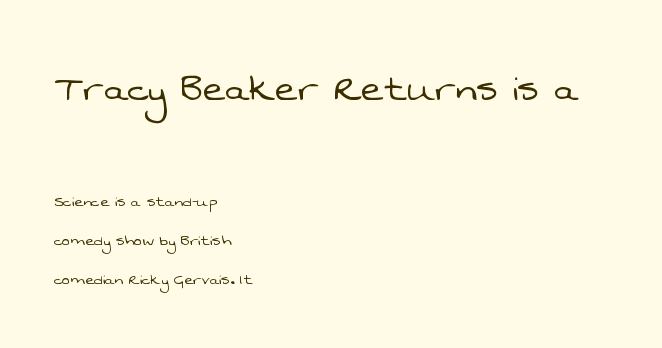
Q: Is the text bold? A: No.
Q: Is the typeface a serif or a sans-serif typeface? A: Sans-serif.
Q: Is the text underlined? A: No.
Q: How is the paragraph aligned? A: Left-aligned.
Q: Is the spacing between letters normal or unusually wide? A: Normal.
Q: Is the spacing between lines tight, normal or loose? A: Loose.
Q: Which block of text is set in a larger size, the first (top) or the second (bottom)? A: The first (top) one.
Q: Width (condensed, normal, or wide)? A: Normal.
Q: Stroke contrast? A: Low.
Q: x-height? A: Medium.
Q: Monospaced? A: No.
